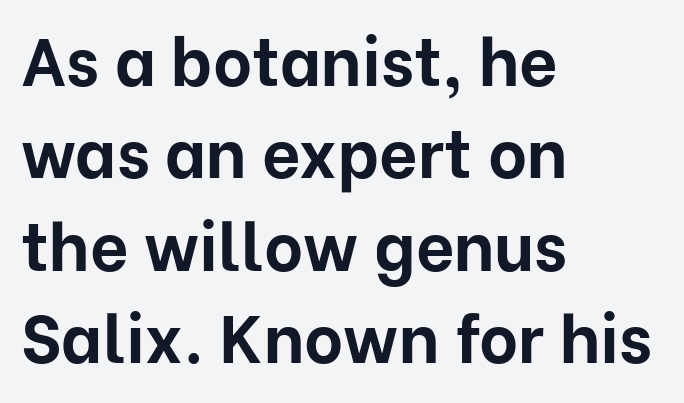
Grotesque or geometric, the face here clearly has no serifs. The paragraph has a hard left edge and a soft right edge. Think of a printed novel: that variable character pitch is what you see here. Unlike italic type, these characters show no tilt at all.
